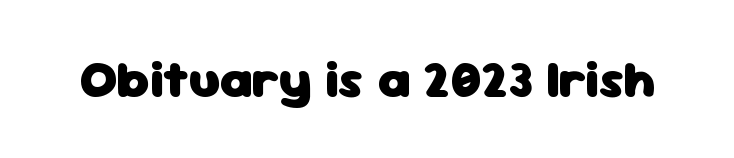
Q: Is the text bold? A: Yes.
Q: Is the text italic (slanted)? A: No, it is upright.
Q: Is the typeface a serif or a sans-serif typeface? A: Sans-serif.
Q: Is the text underlined? A: No.
Q: Is the spacing between letters normal or unusually wide? A: Normal.
Q: Width (condensed, normal, or wide)? A: Normal.
Q: Stroke contrast? A: Low.
Q: x-height? A: Medium.
Q: Monospaced? A: No.
